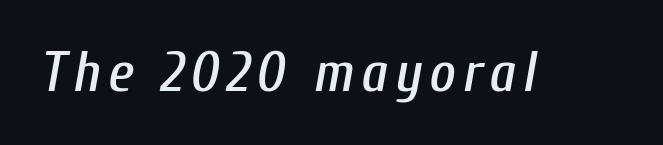
The image shows 57 px condensed type, italic (leaning right); set not underlined; low stroke contrast and a medium x-height.
